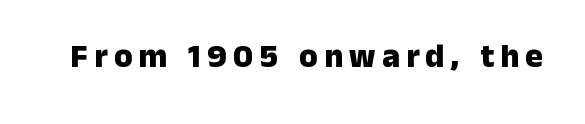
Q: Is the text bold? A: Yes.
Q: Is the text italic (slanted)? A: No, it is upright.
Q: Is the typeface a serif or a sans-serif typeface? A: Sans-serif.
Q: Is the text underlined? A: No.
Q: Width (condensed, normal, or wide)? A: Normal.
Q: Stroke contrast? A: Low.
Q: x-height? A: Medium.
Q: Monospaced? A: No.
